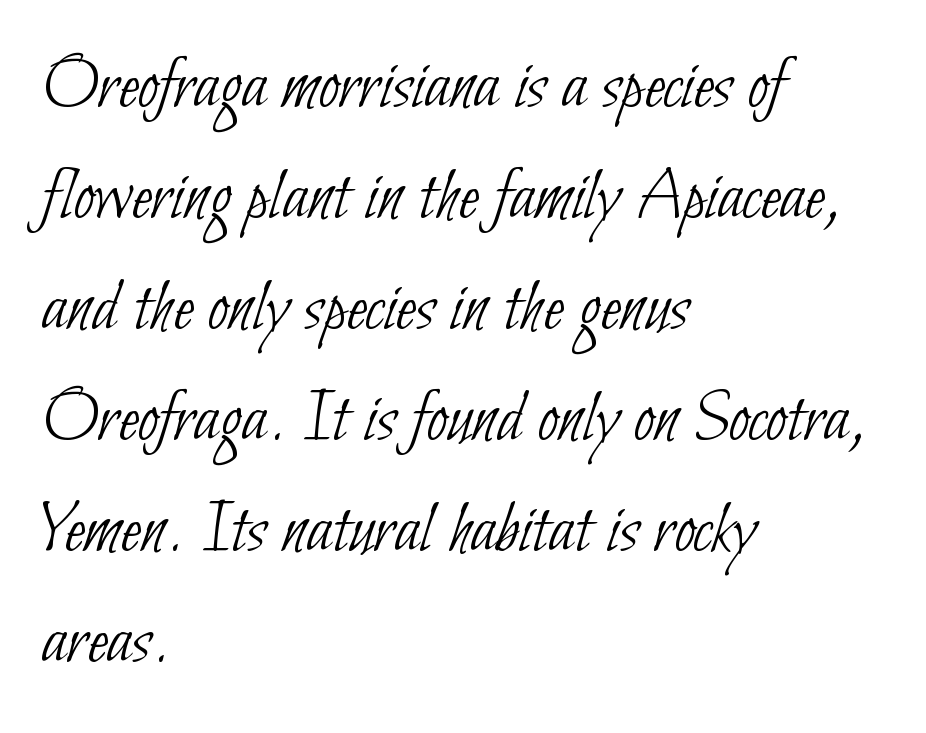
In terms of letterform style, serifs are entirely absent. Spacing verdict: proportional, widths tailored to each character. Interline gaps are of average width in this sample. Caption: multi-line text, flush left, ragged right. Stroke thickness stays within the range of a standard reading face or lighter.
